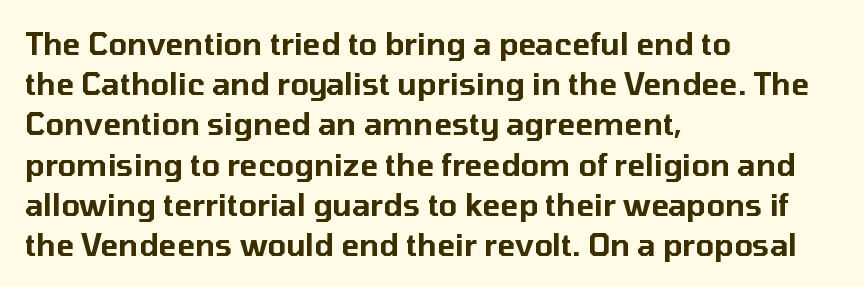
The image shows 30 px sans-serif type, upright; set left-aligned, normal line spacing (1.34x), normal letter spacing, not underlined; low stroke contrast and a medium x-height.
